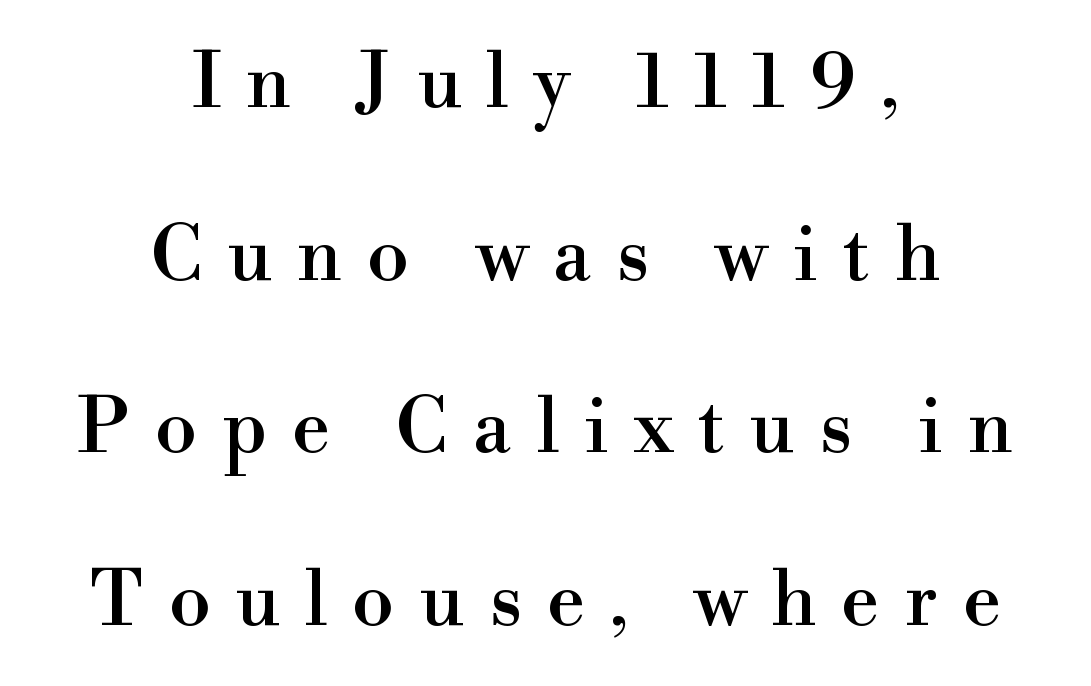
{"serif": "yes", "italic": "no", "width": "normal", "stroke_contrast": "high", "x_height": "small", "monospaced": "no", "underline": "no", "align": "center", "line_spacing": "loose", "line_spacing_ratio": 2.27, "letter_spacing": "wide", "letter_spacing_em": 0.33, "glyph_px": 76}
